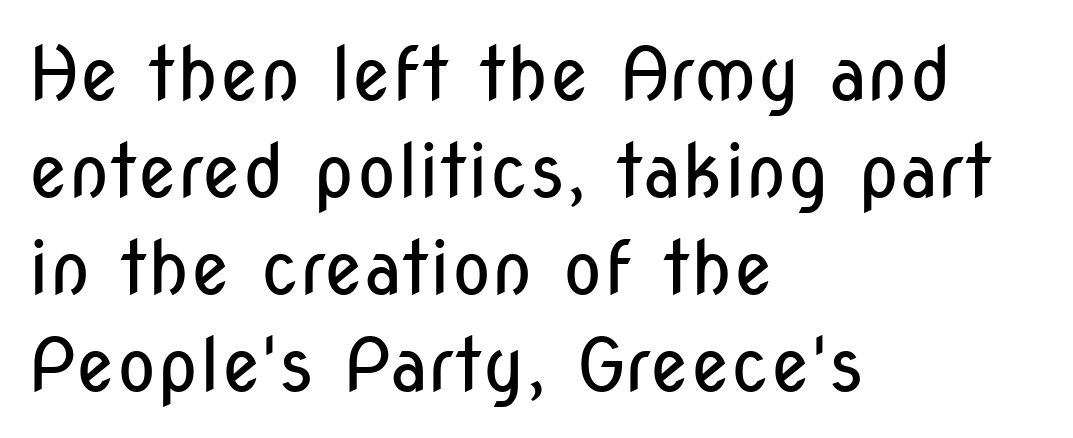
{"serif": "no", "italic": "no", "bold": "no", "weight": "regular", "width": "condensed", "stroke_contrast": "low", "x_height": "medium", "monospaced": "no", "underline": "no", "align": "left", "line_spacing": "normal", "line_spacing_ratio": 1.31, "letter_spacing": "normal", "letter_spacing_em": 0.0, "glyph_px": 74}
